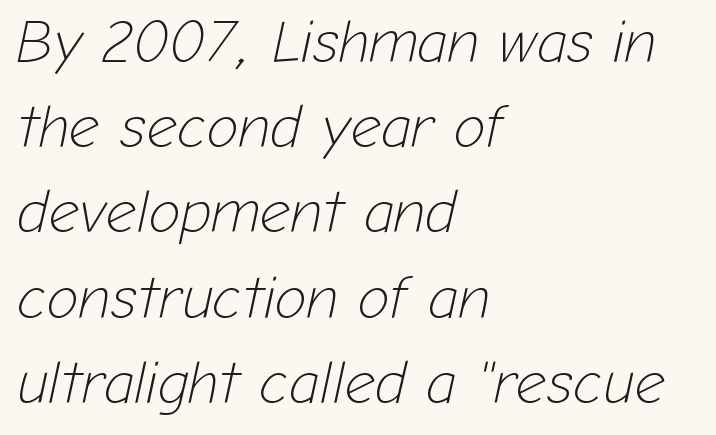
{"italic": "yes", "lean": "right", "slant_degrees": 12, "bold": "no", "weight": "light", "width": "normal", "stroke_contrast": "low", "x_height": "medium", "monospaced": "no", "underline": "no", "align": "left", "line_spacing": "normal", "line_spacing_ratio": 1.42, "letter_spacing": "normal", "letter_spacing_em": 0.0, "glyph_px": 60}
